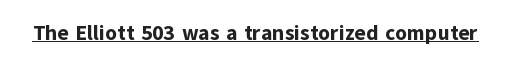
Q: Is the text bold? A: Yes.
Q: Is the text italic (slanted)? A: No, it is upright.
Q: Is the text underlined? A: Yes.
Q: Is the spacing between letters normal or unusually wide? A: Normal.
